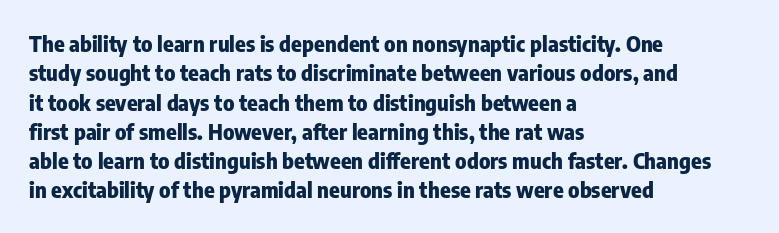
The image shows 22 px bold type, upright; set left-aligned, normal line spacing (1.33x), normal letter spacing, not underlined.
